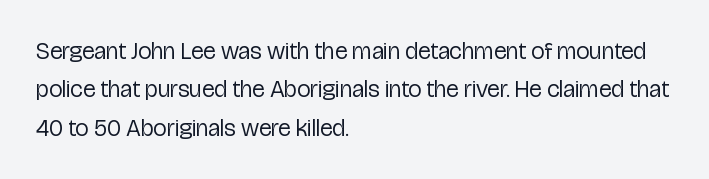
Q: Is the text bold? A: No.
Q: Is the text italic (slanted)? A: No, it is upright.
Q: Is the text underlined? A: No.
Q: How is the paragraph aligned? A: Left-aligned.
Q: Is the spacing between letters normal or unusually wide? A: Normal.
Q: Is the spacing between lines tight, normal or loose? A: Normal.
